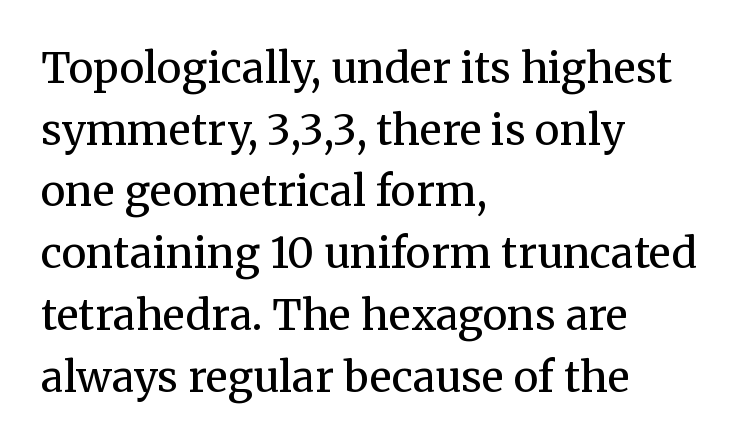
Q: Is the text bold? A: No.
Q: Is the text italic (slanted)? A: No, it is upright.
Q: Is the typeface a serif or a sans-serif typeface? A: Serif.
Q: Is the text underlined? A: No.
Q: How is the paragraph aligned? A: Left-aligned.
Q: Is the spacing between letters normal or unusually wide? A: Normal.
Q: Is the spacing between lines tight, normal or loose? A: Normal.
Q: Width (condensed, normal, or wide)? A: Normal.
Q: Stroke contrast? A: Medium.
Q: x-height? A: Medium.
Q: Monospaced? A: No.
